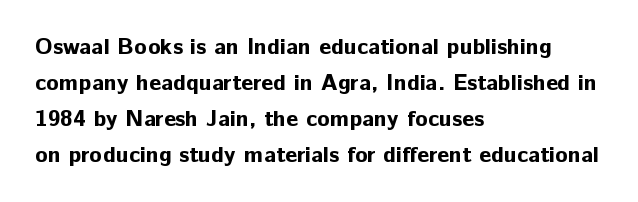
The image shows 23 px bold type, upright; set left-aligned, normal line spacing (1.56x), normal letter spacing, not underlined.
